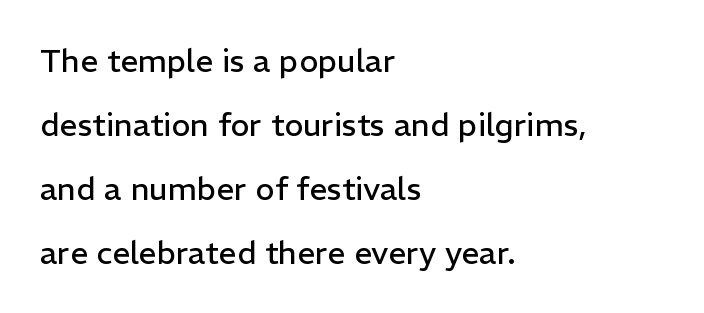
The image shows 32 px regular-weight sans-serif type, upright; set left-aligned, loose line spacing (2.0x), normal letter spacing, not underlined; low stroke contrast and a medium x-height.
